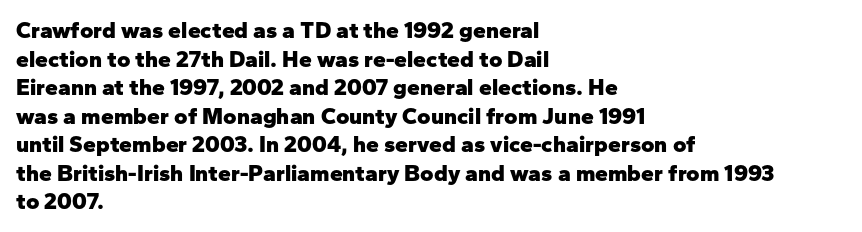
The image shows 23 px bold type, upright; set left-aligned, line spacing 1.24x, normal letter spacing, not underlined.
